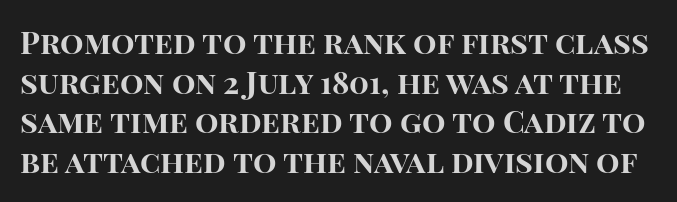
The image shows 31 px bold sans-serif type, upright; set normal line spacing (1.28x), normal letter spacing, not underlined; high stroke contrast and a large x-height.
